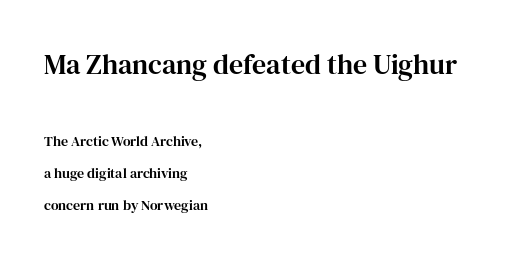
Q: Is the text italic (slanted)? A: No, it is upright.
Q: Is the typeface a serif or a sans-serif typeface? A: Serif.
Q: Is the text underlined? A: No.
Q: How is the paragraph aligned? A: Left-aligned.
Q: Is the spacing between letters normal or unusually wide? A: Normal.
Q: Is the spacing between lines tight, normal or loose? A: Loose.
Q: Which block of text is set in a larger size, the first (top) or the second (bottom)? A: The first (top) one.
Q: Width (condensed, normal, or wide)? A: Normal.
Q: Stroke contrast? A: High.
Q: x-height? A: Medium.
Q: Monospaced? A: No.
